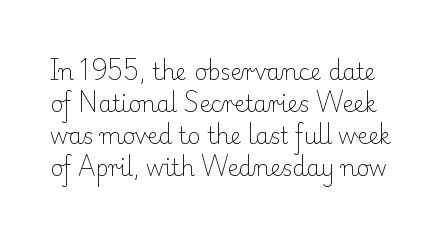
The image shows 22 px text type, upright; set normal line spacing (1.45x), normal letter spacing, not underlined.
